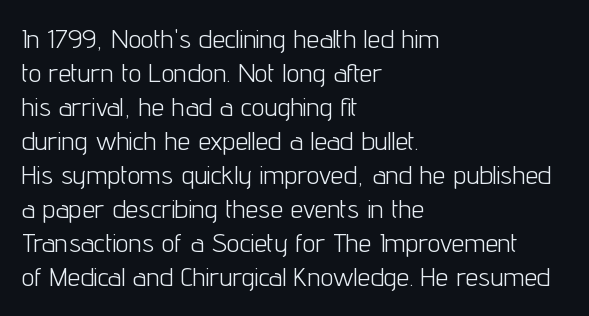
{"italic": "no", "bold": "no", "underline": "no", "align": "left", "line_spacing": "normal", "line_spacing_ratio": 1.31, "letter_spacing": "normal", "letter_spacing_em": 0.0, "glyph_px": 26}
